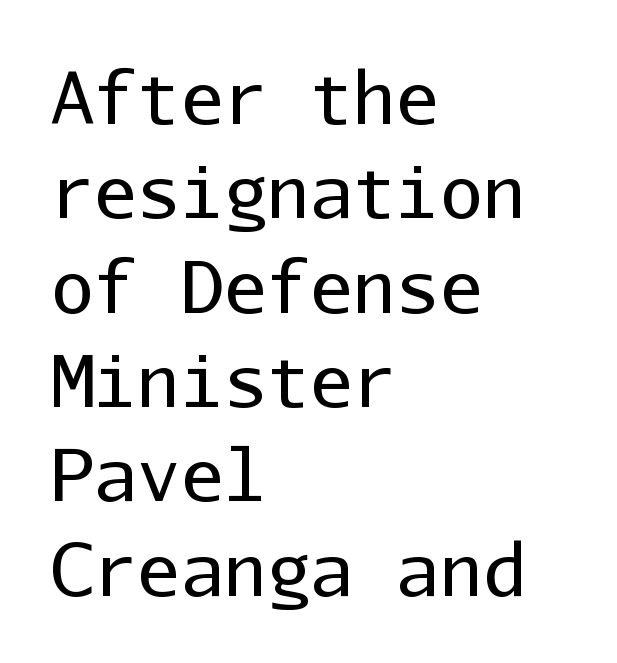
These lines were composed using upright roman letters. Compared with a typical body face, this is equally light or lighter still. Font category for this specimen: sans-serif. Default kerning and tracking; the words read as compact shapes. This rendering features lettering with no underline. What's the leading like? Ordinary, nothing unusual.
